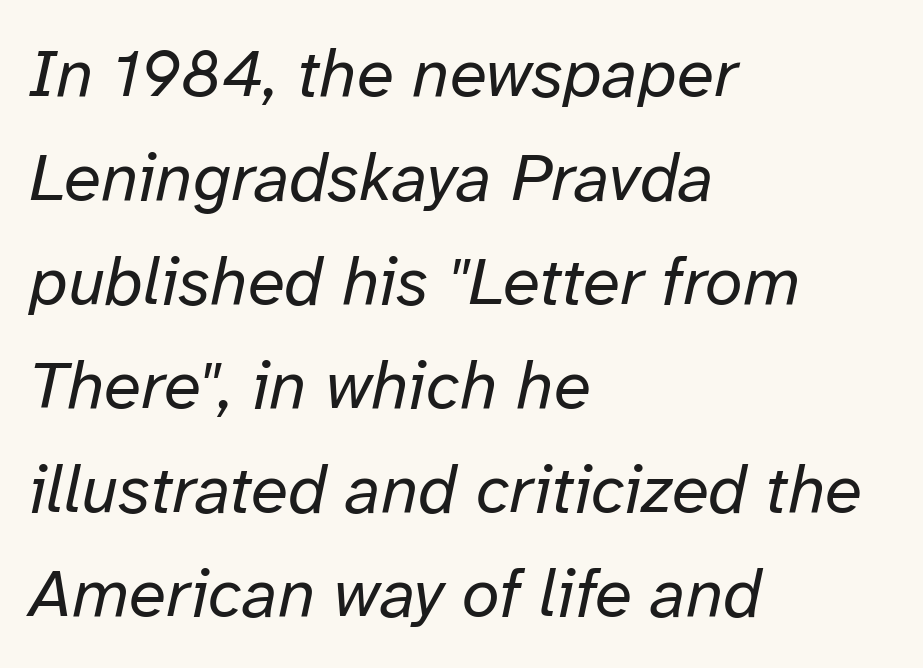
The image shows 68 px regular-weight type, italic (leaning right); set left-aligned, normal line spacing (1.53x), normal letter spacing, not underlined; low stroke contrast and a medium x-height.
